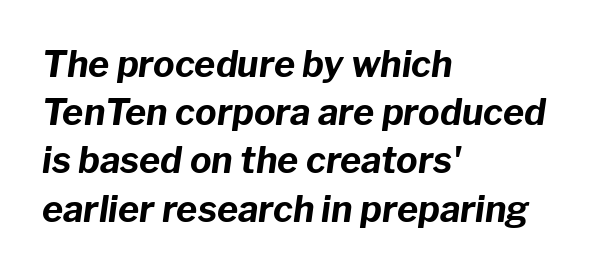
Q: Is the text bold? A: Yes.
Q: Is the text italic (slanted)? A: Yes, it leans right by about 8 degrees.
Q: Is the text underlined? A: No.
Q: How is the paragraph aligned? A: Left-aligned.
Q: Is the spacing between letters normal or unusually wide? A: Normal.
Q: Is the spacing between lines tight, normal or loose? A: Normal.
Q: Width (condensed, normal, or wide)? A: Normal.
Q: Stroke contrast? A: Low.
Q: x-height? A: Medium.
Q: Monospaced? A: No.
